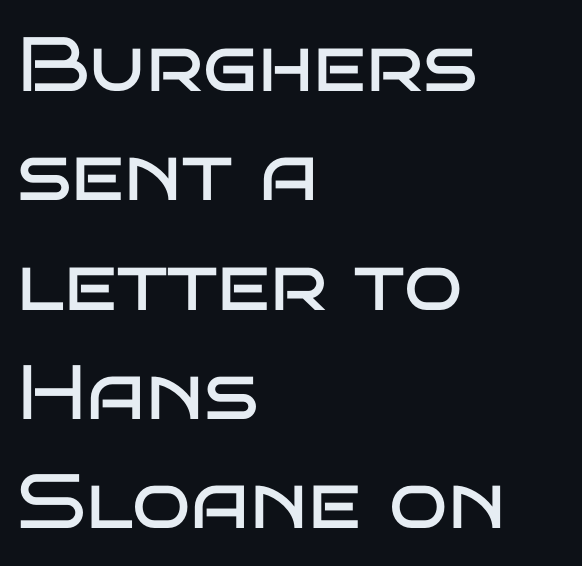
The type sits square on the baseline with zero lean. Each new line begins a customary step beneath the previous one. This sample uses a sans-serif face. This is not heavy type; no bold has been used. The compositor pushed each line to the left boundary. This sample uses plain, unmodified letter spacing.
